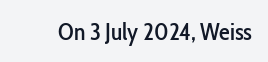
Q: Is the text italic (slanted)? A: No, it is upright.
Q: Is the text underlined? A: No.
Q: Is the spacing between letters normal or unusually wide? A: Normal.
